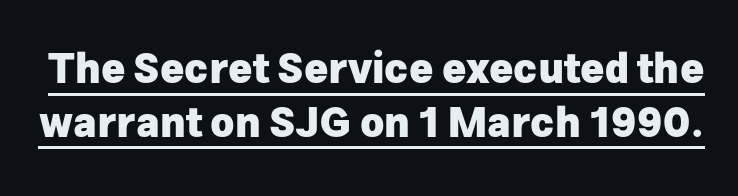
I'd call this a sans setting — the letters go barefoot. Spacing verdict: proportional, widths tailored to each character. Students, note that the glyphs here touch the page at normal intervals. The rendered words wear a rule along their underside. Is there much room between lines? A standard amount, neither cramped nor airy. Typesetter's note: full bold, strokes at maximum text heaviness.
